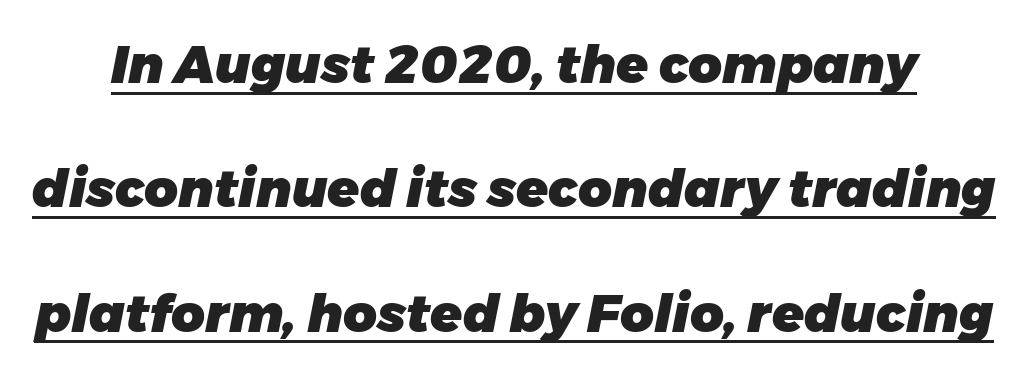
Q: Is the text bold? A: Yes.
Q: Is the text italic (slanted)? A: Yes, it leans right by about 11 degrees.
Q: Is the text underlined? A: Yes.
Q: Is the spacing between letters normal or unusually wide? A: Normal.
Q: Is the spacing between lines tight, normal or loose? A: Loose.
Q: Width (condensed, normal, or wide)? A: Normal.
Q: Stroke contrast? A: Low.
Q: x-height? A: Medium.
Q: Monospaced? A: No.
